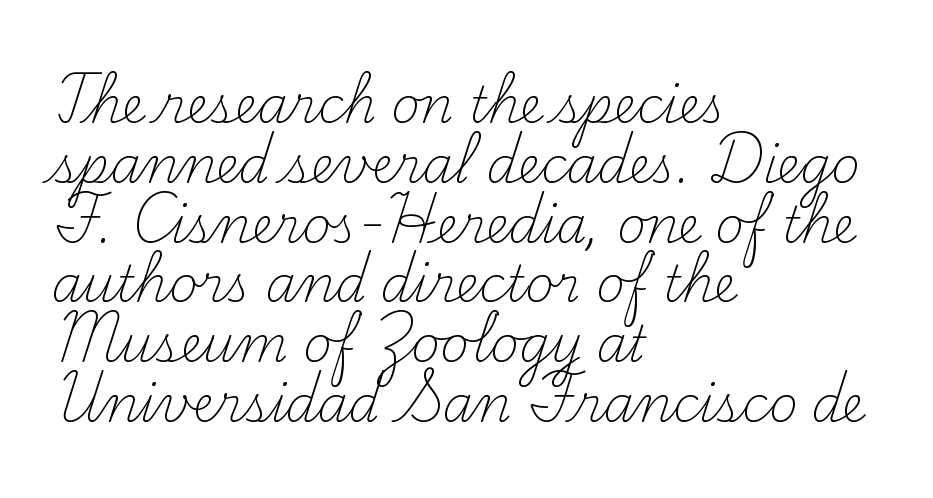
Honestly, there is no underline to notice here at all. The text block is weighted toward the left margin, trailing off unevenly rightward. This sample uses plain, unmodified letter spacing. The letters look calm and open, with moderate or lighter stems.
